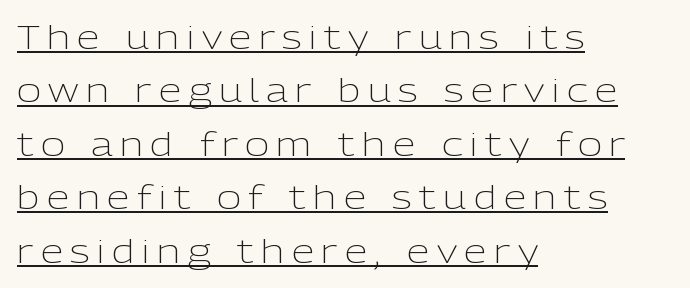
The designer left line spacing at the default. Horizontal alignment here is leftward, the default for most running prose. The font's upright variant was chosen for this text. Are there feet on the stems? There aren't — it's a sans. Descenders here cross a horizontal rule under the line. Here the designer chose a conventional face with non-uniform glyph widths.
